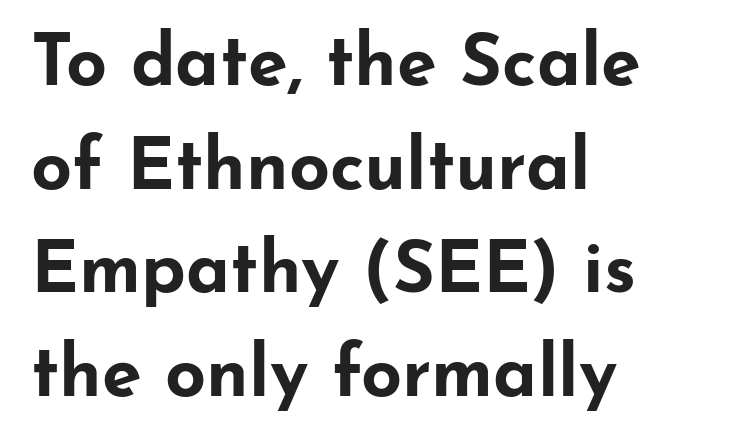
Observe the absence of serifs on each vertical stroke in this sample. The letters are bold, with thick, heavy strokes. The space between consecutive lines is moderate. Quick note: not italic, upright. Characters follow at the spacing the type designer built in. The letters advance in unequal steps, a hallmark of proportional type.
